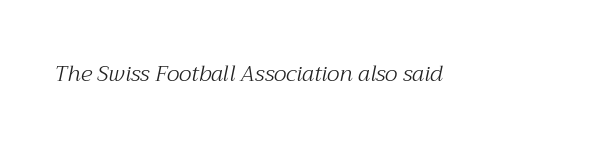
{"italic": "yes", "lean": "right", "slant_degrees": 12, "bold": "no", "underline": "no", "letter_spacing": "normal", "letter_spacing_em": 0.0, "glyph_px": 22}
